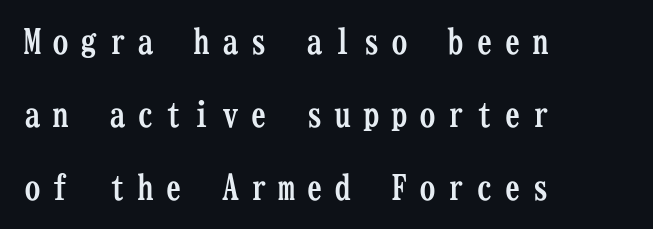
Q: Is the text bold? A: Yes.
Q: Is the text italic (slanted)? A: No, it is upright.
Q: Is the typeface a serif or a sans-serif typeface? A: Serif.
Q: Is the text underlined? A: No.
Q: How is the paragraph aligned? A: Left-aligned.
Q: Is the spacing between letters normal or unusually wide? A: Unusually wide.
Q: Is the spacing between lines tight, normal or loose? A: Loose.
Q: Width (condensed, normal, or wide)? A: Condensed.
Q: Stroke contrast? A: Low.
Q: x-height? A: Medium.
Q: Monospaced? A: Yes.
